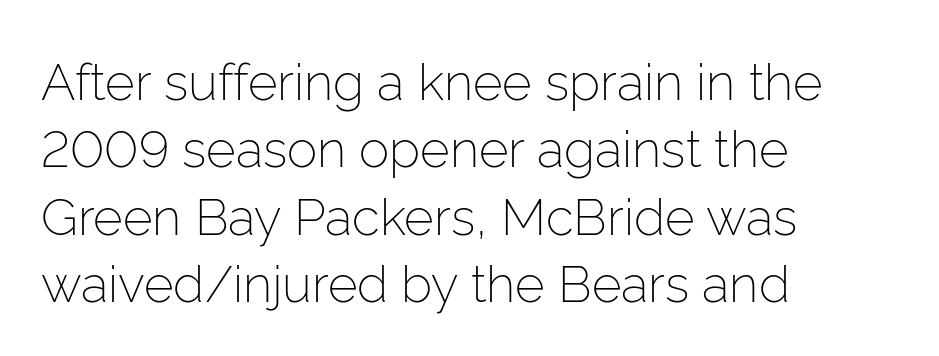
{"serif": "no", "italic": "no", "bold": "no", "weight": "light", "width": "normal", "stroke_contrast": "low", "x_height": "medium", "monospaced": "no", "underline": "no", "align": "left", "line_spacing": "normal", "line_spacing_ratio": 1.32, "letter_spacing": "normal", "letter_spacing_em": 0.0, "glyph_px": 51}
